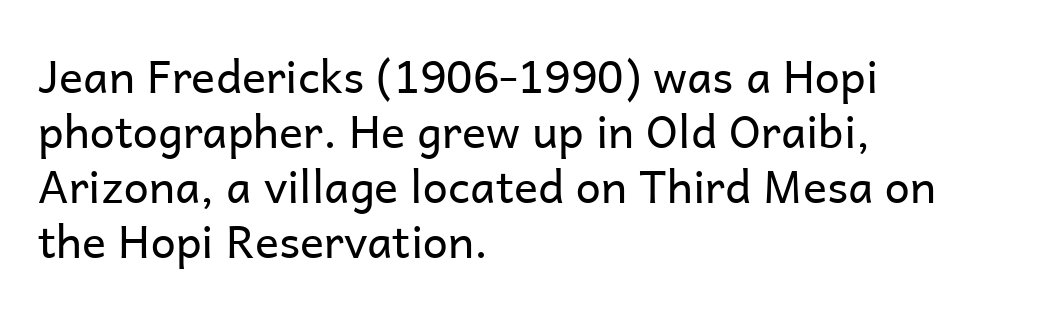
{"serif": "no", "italic": "no", "bold": "no", "weight": "regular", "width": "normal", "stroke_contrast": "low", "x_height": "medium", "monospaced": "no", "underline": "no", "align": "left", "line_spacing_ratio": 1.22, "letter_spacing": "normal", "letter_spacing_em": 0.0, "glyph_px": 45}
